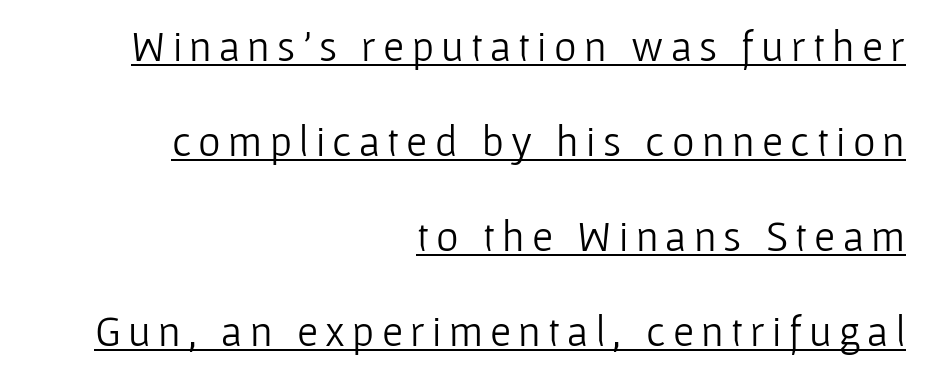
Q: Is the text bold? A: No.
Q: Is the text italic (slanted)? A: No, it is upright.
Q: Is the typeface a serif or a sans-serif typeface? A: Sans-serif.
Q: Is the text underlined? A: Yes.
Q: How is the paragraph aligned? A: Right-aligned.
Q: Is the spacing between lines tight, normal or loose? A: Loose.
Q: Width (condensed, normal, or wide)? A: Normal.
Q: Stroke contrast? A: Low.
Q: x-height? A: Medium.
Q: Monospaced? A: No.
